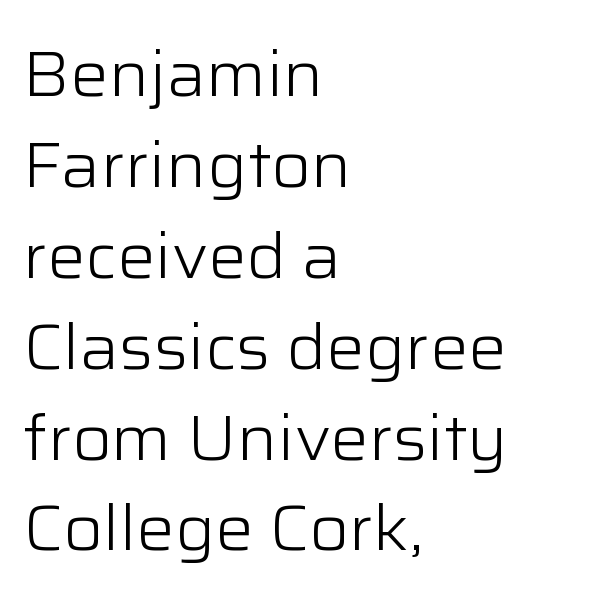
The rendering shows plain stroke endings on the letterforms — a sans-serif design. The foot of each line stays bare and open. Compared with a typical body face, this is equally light or lighter still. Unlike italic type, these characters show no tilt at all. Vertically, the passage feels balanced, rows spaced as you'd expect.
